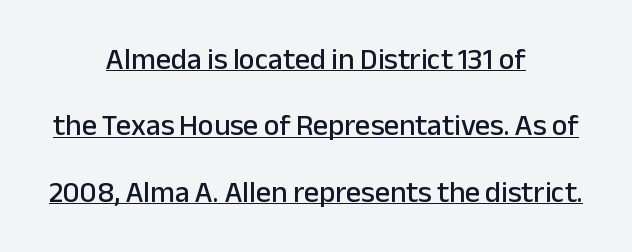
Observe the absence of serifs on each vertical stroke in this sample. The rendering uses the underline text-decoration. These lines stand farther apart than default settings would place them. You could call the tracking neutral — neither tight nor loose.
